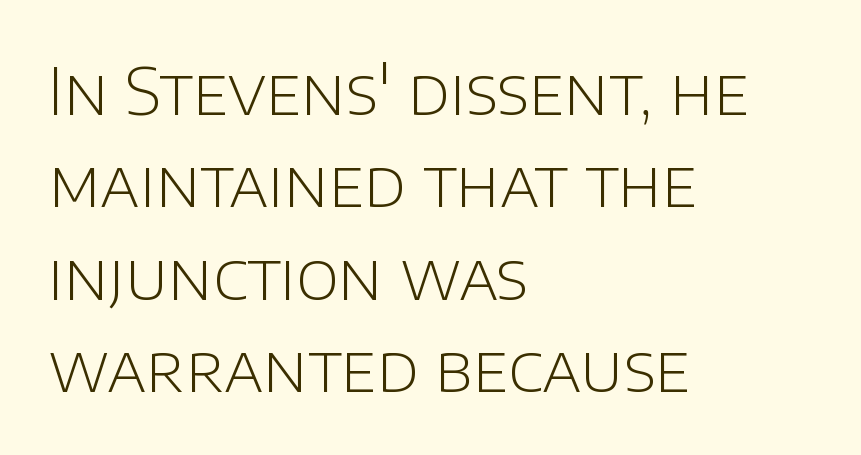
Q: Is the text bold? A: No.
Q: Is the text italic (slanted)? A: No, it is upright.
Q: Is the typeface a serif or a sans-serif typeface? A: Sans-serif.
Q: Is the text underlined? A: No.
Q: How is the paragraph aligned? A: Left-aligned.
Q: Is the spacing between letters normal or unusually wide? A: Normal.
Q: Is the spacing between lines tight, normal or loose? A: Normal.
Q: Width (condensed, normal, or wide)? A: Normal.
Q: Stroke contrast? A: Low.
Q: x-height? A: Large.
Q: Monospaced? A: No.
